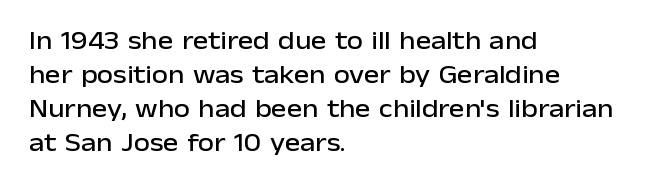
Q: Is the text italic (slanted)? A: No, it is upright.
Q: Is the text underlined? A: No.
Q: How is the paragraph aligned? A: Left-aligned.
Q: Is the spacing between letters normal or unusually wide? A: Normal.
Q: Is the spacing between lines tight, normal or loose? A: Normal.
